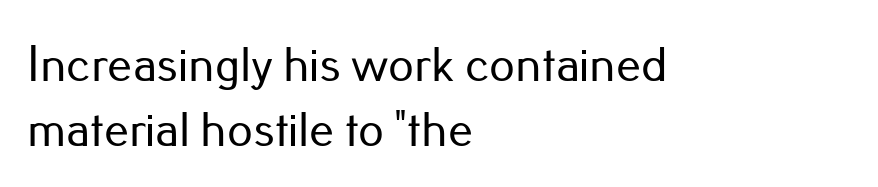
Note the varied advance widths — an 'i' is clearly narrower than an 'm'. Vertically, the passage feels balanced, rows spaced as you'd expect. Line beginnings align vertically; line endings do not. Tracking here is standard; glyphs follow each other at the usual distance. The type sits square on the baseline with zero lean. Stroke terminals: plain, sans-serif.
